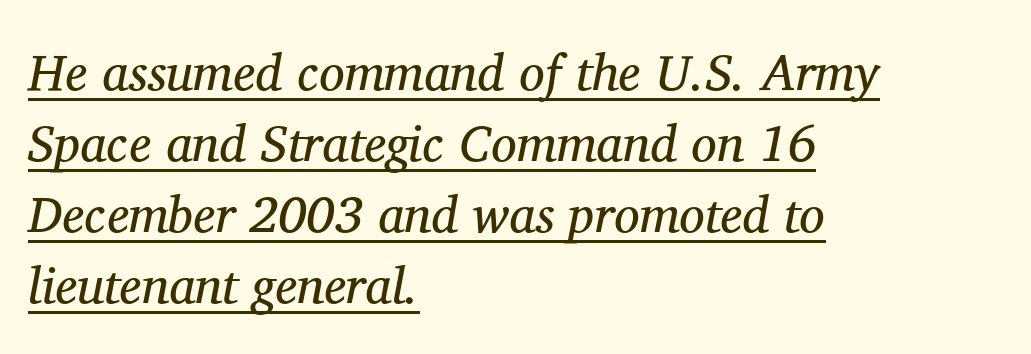
Q: Is the text bold? A: No.
Q: Is the text italic (slanted)? A: Yes, it leans right by about 11 degrees.
Q: Is the typeface a serif or a sans-serif typeface? A: Serif.
Q: Is the text underlined? A: Yes.
Q: How is the paragraph aligned? A: Left-aligned.
Q: Is the spacing between letters normal or unusually wide? A: Normal.
Q: Is the spacing between lines tight, normal or loose? A: Normal.
Q: Width (condensed, normal, or wide)? A: Normal.
Q: Stroke contrast? A: Medium.
Q: x-height? A: Medium.
Q: Monospaced? A: No.
